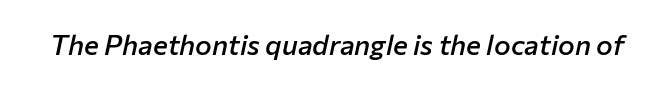
The image shows 28 px semibold type, italic (leaning right); set normal letter spacing, not underlined; low stroke contrast and a medium x-height.
